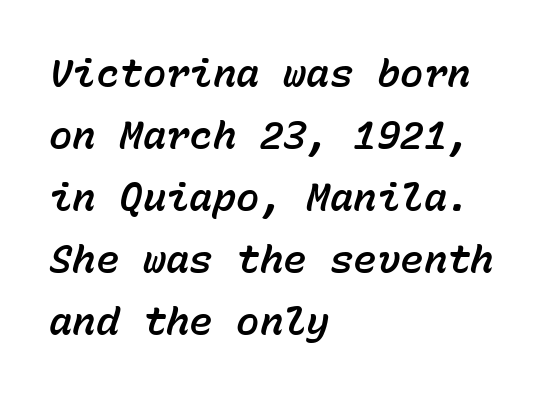
Underlining? Definitely not there. Is the type slanted? Yes — the strokes lean at a clear angle. The letterforms sit shoulder to shoulder at normal distance. Every character here occupies the same horizontal width, giving the sample a typewriter-like rhythm. Notice how descenders clear the ascenders below comfortably — that's standard leading.
